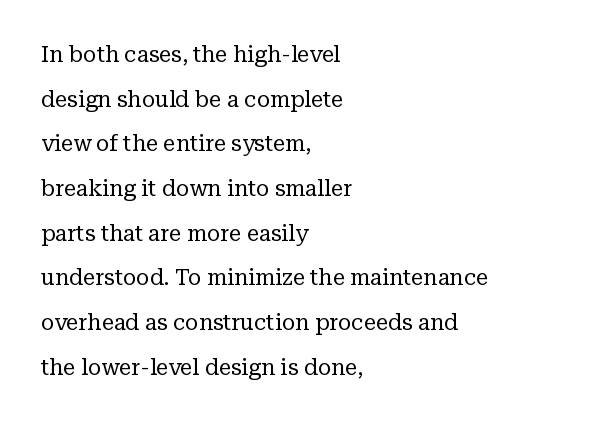
Descenders are the only things crossing below the line. This sample uses an upright cut, with every glyph sitting square on the baseline. Leading is clearly above the norm, producing a sparse column. This sample is left-justified, so line endings fall wherever the words run out. Observe the ordinary spacing: letters are neighbours, not strangers. Nothing heavy about these letters — not bold at all.
